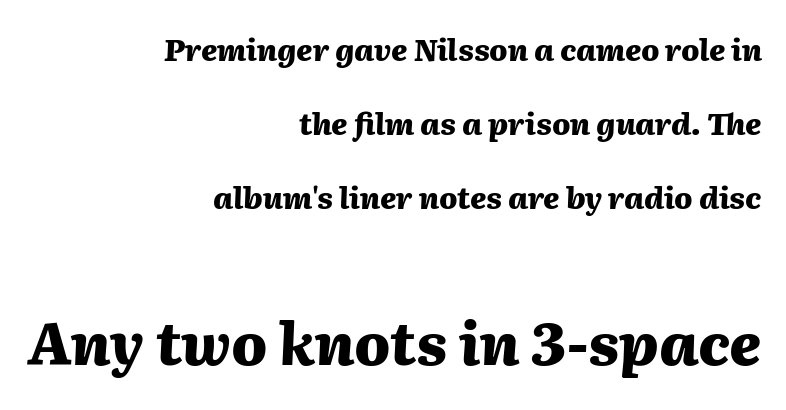
{"italic": "yes", "lean": "right", "slant_degrees": 2, "bold": "yes", "weight": "heavy", "width": "normal", "stroke_contrast": "medium", "x_height": "medium", "monospaced": "no", "underline": "no", "align": "right", "line_spacing": "loose", "line_spacing_ratio": 2.47, "letter_spacing": "normal", "letter_spacing_em": 0.0, "larger_block": "second", "size_ratio": 1.97, "glyph_px": 59}
